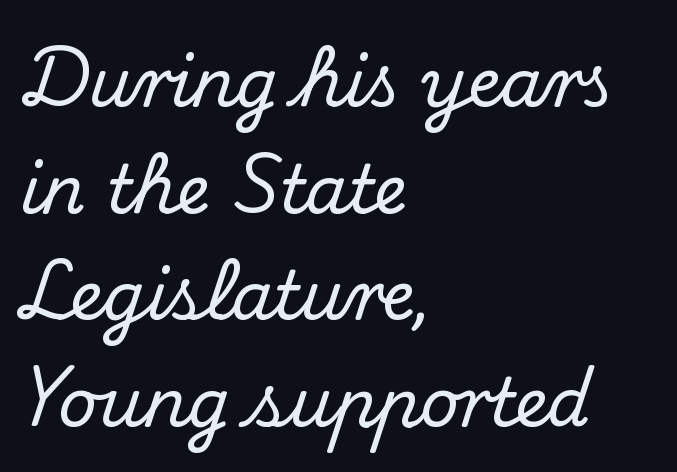
Q: Is the text italic (slanted)? A: Yes.
Q: Is the typeface a serif or a sans-serif typeface? A: Serif.
Q: Is the text underlined? A: No.
Q: How is the paragraph aligned? A: Left-aligned.
Q: Is the spacing between letters normal or unusually wide? A: Normal.
Q: Is the spacing between lines tight, normal or loose? A: Normal.
Q: Width (condensed, normal, or wide)? A: Normal.
Q: Stroke contrast? A: Medium.
Q: x-height? A: Small.
Q: Monospaced? A: No.
